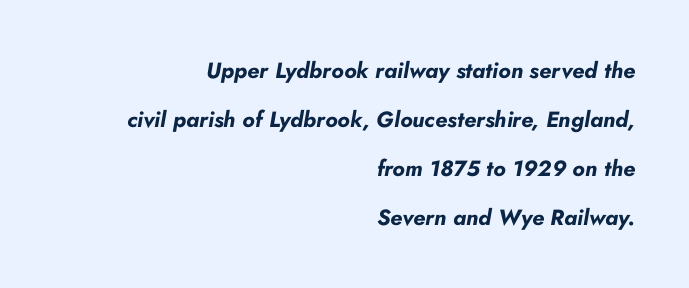
{"italic": "yes", "lean": "right", "slant_degrees": 10, "bold": "yes", "underline": "no", "align": "right", "line_spacing": "loose", "line_spacing_ratio": 2.22, "letter_spacing": "normal", "letter_spacing_em": 0.0, "glyph_px": 22}
